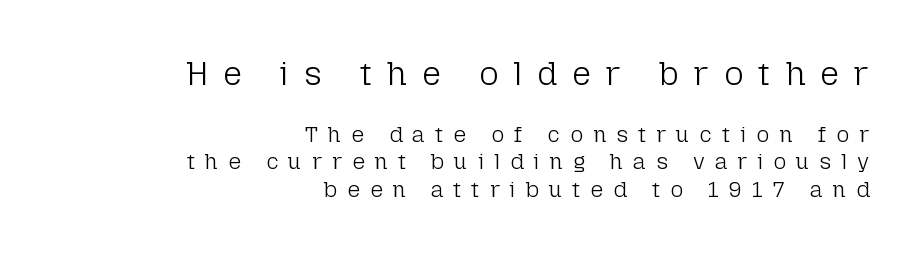
Q: Is the text bold? A: No.
Q: Is the text italic (slanted)? A: No, it is upright.
Q: Is the typeface a serif or a sans-serif typeface? A: Sans-serif.
Q: Is the text underlined? A: No.
Q: How is the paragraph aligned? A: Right-aligned.
Q: Is the spacing between letters normal or unusually wide? A: Unusually wide.
Q: Is the spacing between lines tight, normal or loose? A: Normal.
Q: Which block of text is set in a larger size, the first (top) or the second (bottom)? A: The first (top) one.
Q: Width (condensed, normal, or wide)? A: Normal.
Q: Stroke contrast? A: Low.
Q: x-height? A: Medium.
Q: Monospaced? A: No.
